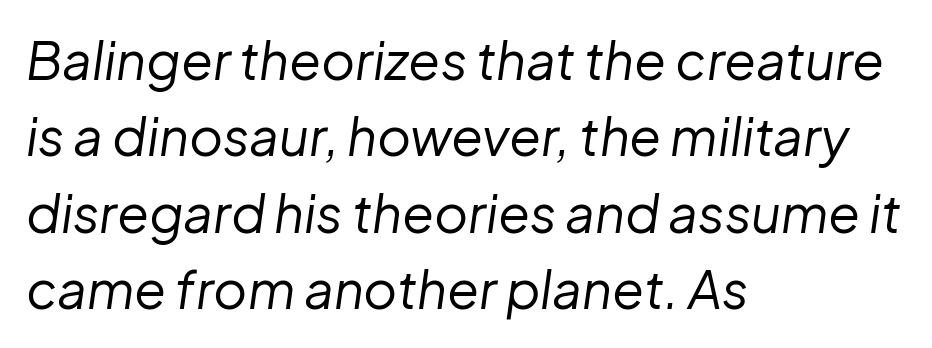
Varying glyph widths throughout — classic text-font behaviour. This sample uses an oblique cut, with every glyph tilted off the vertical. The space directly below the letters is spotless. This rendering uses left alignment, leaving the right contour irregular.
